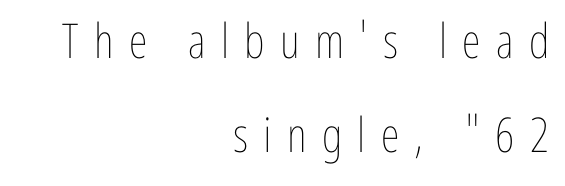
Q: Is the text bold? A: No.
Q: Is the text italic (slanted)? A: No, it is upright.
Q: Is the text underlined? A: No.
Q: How is the paragraph aligned? A: Right-aligned.
Q: Is the spacing between letters normal or unusually wide? A: Unusually wide.
Q: Is the spacing between lines tight, normal or loose? A: Loose.
Q: Width (condensed, normal, or wide)? A: Condensed.
Q: Stroke contrast? A: Low.
Q: x-height? A: Medium.
Q: Monospaced? A: No.
